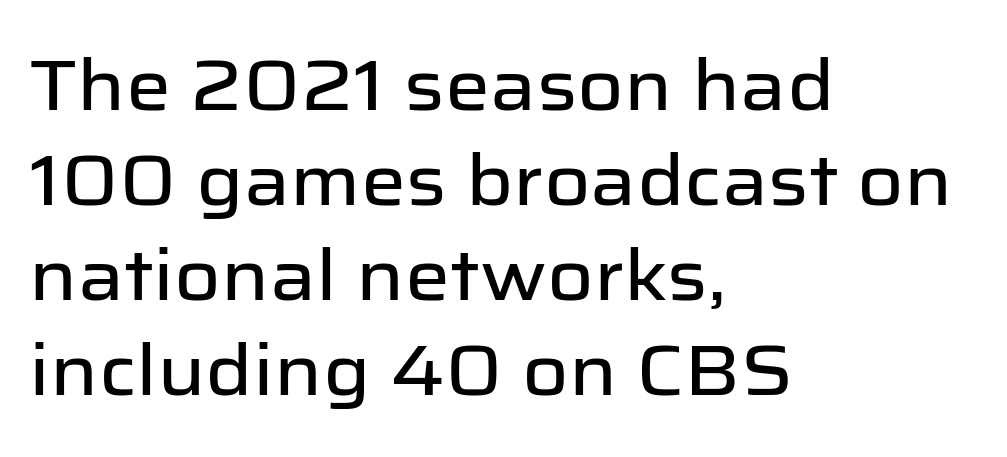
The image shows 71 px sans-serif type, upright; set left-aligned, normal line spacing (1.34x), normal letter spacing, not underlined; low stroke contrast and a medium x-height.
